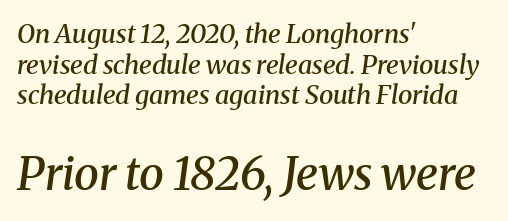
{"serif": "yes", "italic": "yes", "lean": "right", "slant_degrees": 8, "bold": "semi", "weight": "semibold", "width": "normal", "stroke_contrast": "medium", "x_height": "medium", "monospaced": "no", "underline": "no", "align": "left", "line_spacing_ratio": 1.18, "letter_spacing": "normal", "letter_spacing_em": 0.0, "larger_block": "second", "size_ratio": 1.73, "glyph_px": 45}
